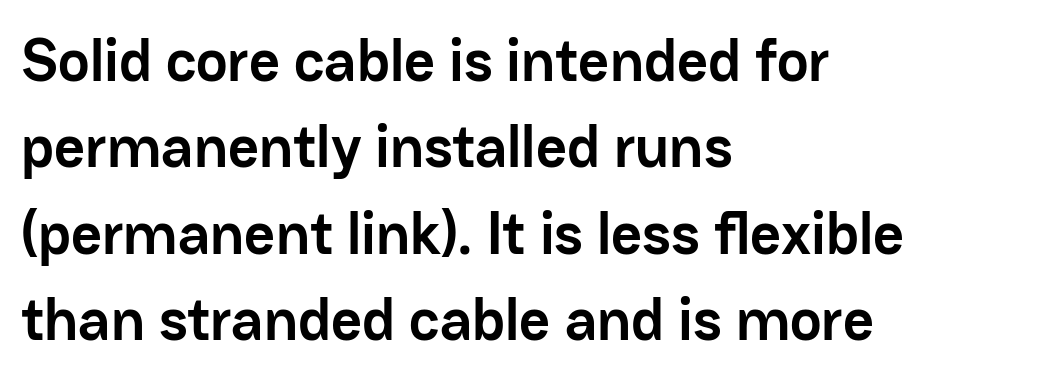
Q: Is the text bold? A: Yes.
Q: Is the text italic (slanted)? A: No, it is upright.
Q: Is the typeface a serif or a sans-serif typeface? A: Sans-serif.
Q: Is the text underlined? A: No.
Q: How is the paragraph aligned? A: Left-aligned.
Q: Is the spacing between letters normal or unusually wide? A: Normal.
Q: Is the spacing between lines tight, normal or loose? A: Normal.
Q: Width (condensed, normal, or wide)? A: Normal.
Q: Stroke contrast? A: Low.
Q: x-height? A: Medium.
Q: Monospaced? A: No.
